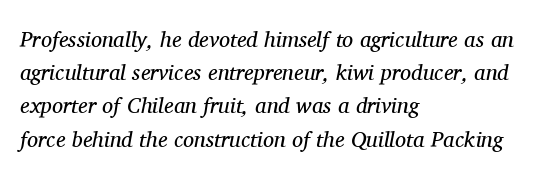
The image shows 22 px text type, italic (leaning right); set left-aligned, normal line spacing (1.51x), normal letter spacing, not underlined.
